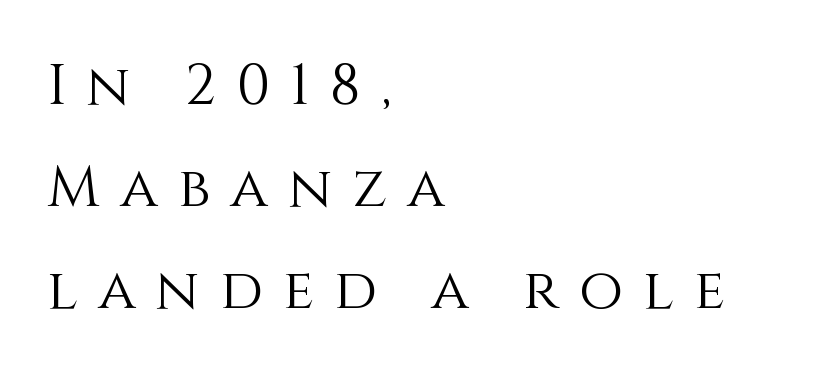
Proportional: the letters do not fall into vertical columns. This reads as an unemphasized weight, regular at the heaviest. The gaps between neighbouring characters are conspicuously large. If you drew a ruler down the left edge, every line would touch it. Style check: upright. Unmarked baselines from the first word to the last.
